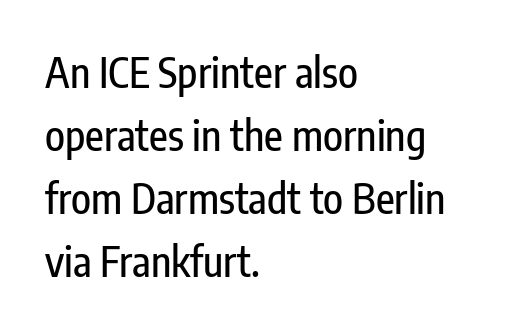
Q: Is the text italic (slanted)? A: No, it is upright.
Q: Is the typeface a serif or a sans-serif typeface? A: Sans-serif.
Q: Is the text underlined? A: No.
Q: How is the paragraph aligned? A: Left-aligned.
Q: Is the spacing between letters normal or unusually wide? A: Normal.
Q: Is the spacing between lines tight, normal or loose? A: Normal.
Q: Width (condensed, normal, or wide)? A: Condensed.
Q: Stroke contrast? A: Low.
Q: x-height? A: Medium.
Q: Monospaced? A: No.
